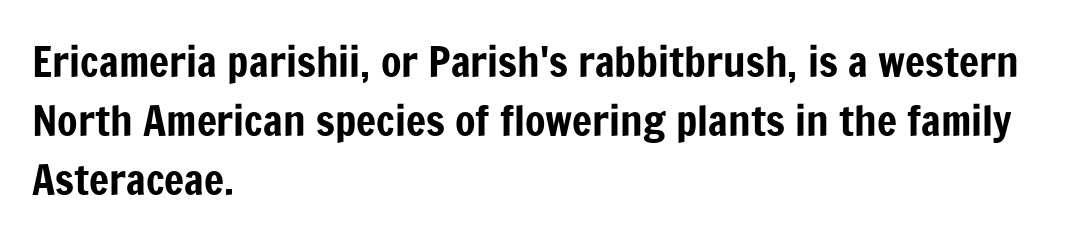
{"serif": "no", "italic": "no", "width": "condensed", "stroke_contrast": "low", "x_height": "medium", "monospaced": "no", "underline": "no", "align": "left", "line_spacing": "normal", "line_spacing_ratio": 1.41, "letter_spacing": "normal", "letter_spacing_em": 0.0, "glyph_px": 42}
